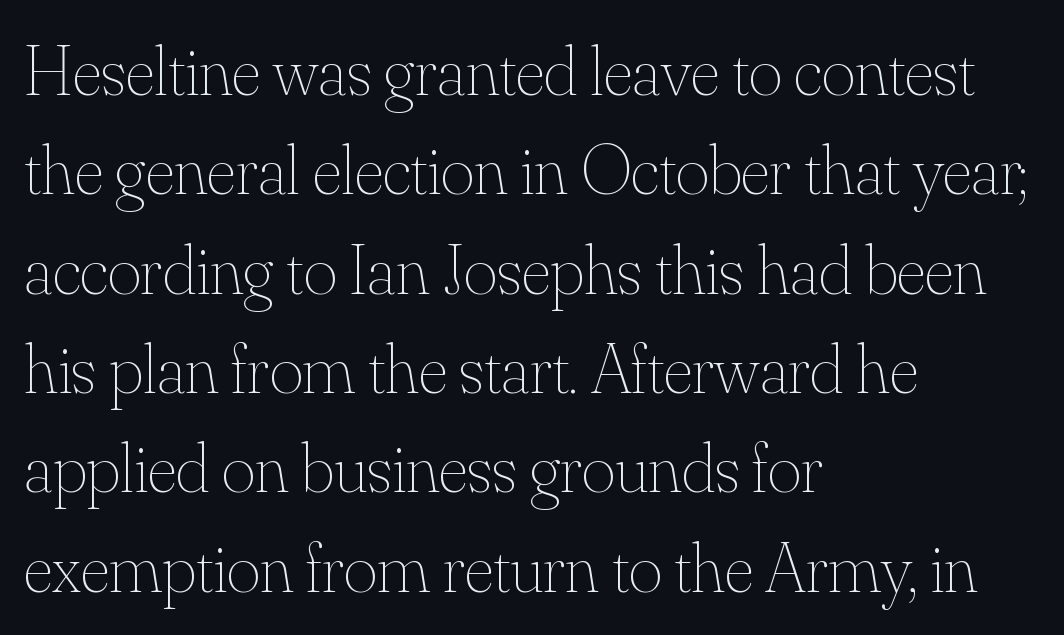
{"italic": "no", "bold": "no", "weight": "thin", "width": "normal", "stroke_contrast": "medium", "x_height": "small", "monospaced": "no", "underline": "no", "align": "left", "line_spacing": "normal", "line_spacing_ratio": 1.38, "letter_spacing": "normal", "letter_spacing_em": 0.0, "glyph_px": 72}
